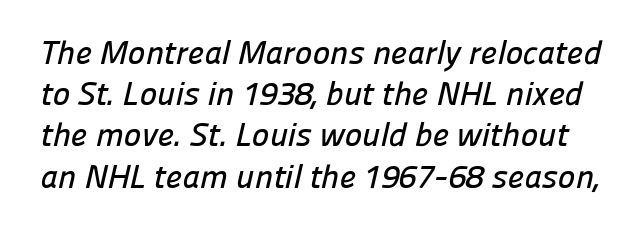
The image shows 33 px sans-serif type; set normal line spacing (1.25x), normal letter spacing, not underlined; low stroke contrast and a medium x-height.
